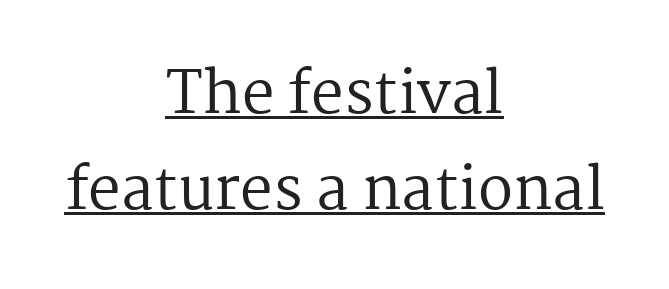
The image shows 58 px regular-weight serif type, upright; set centered, normal line spacing (1.65x), normal letter spacing, underlined; medium stroke contrast and a medium x-height.
